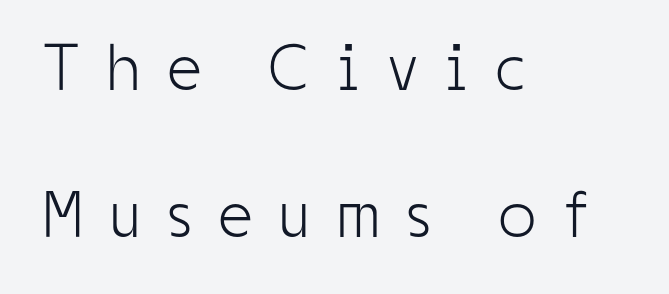
Loose tracking; the words dissolve into strings of separated letters. A sans-serif font was chosen for this passage. Lines of text with bare space underneath. The letters advance in unequal steps, a hallmark of proportional type. The face looks like a standard text weight, possibly lighter. The leading is generous, giving the passage an open texture.
